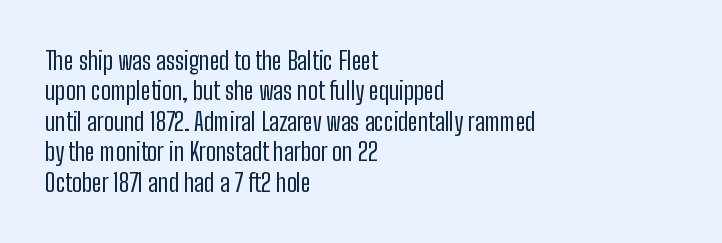
Nope, not italic — everything's standing straight. Only glyphs here, with clear space below each row. Leftover space on each line is placed entirely after the last word. The gaps between neighbouring characters are ordinary and unremarkable. A light-to-regular cut is what we see here.
